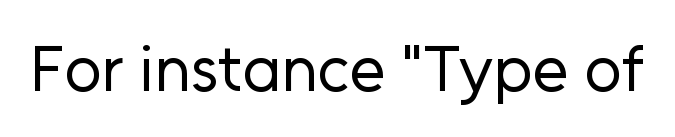
{"serif": "no", "italic": "no", "bold": "no", "weight": "regular", "width": "normal", "stroke_contrast": "low", "x_height": "medium", "monospaced": "no", "underline": "no", "letter_spacing": "normal", "letter_spacing_em": 0.0, "glyph_px": 65}
